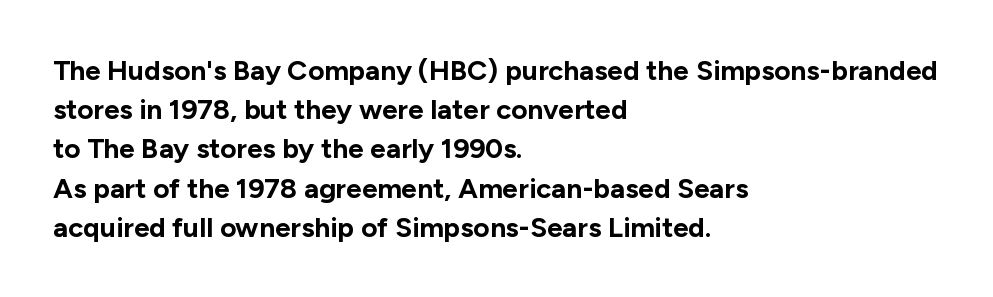
{"serif": "no", "italic": "no", "bold": "yes", "weight": "bold", "width": "normal", "stroke_contrast": "low", "x_height": "medium", "monospaced": "no", "underline": "no", "align": "left", "line_spacing": "normal", "line_spacing_ratio": 1.4, "letter_spacing": "normal", "letter_spacing_em": 0.0, "glyph_px": 28}
